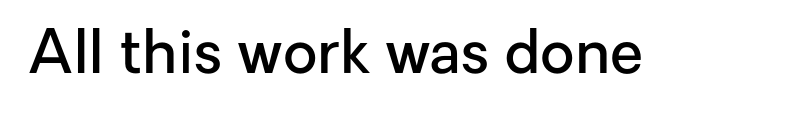
{"serif": "no", "italic": "no", "bold": "semi", "weight": "semibold", "width": "normal", "stroke_contrast": "low", "x_height": "medium", "monospaced": "no", "underline": "no", "letter_spacing": "normal", "letter_spacing_em": 0.0, "glyph_px": 60}
